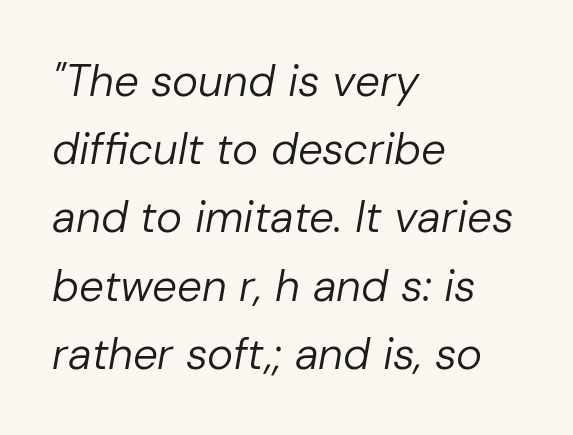
Line spacing here is normal. Rendered with sloped, italic letterforms. This rendering leaves character spacing at its baseline value. This sample has the flowing, uneven cadence of proportional lettering. Plain, unruled lines of type. The passage is arranged the way most books set body copy — flush left.
